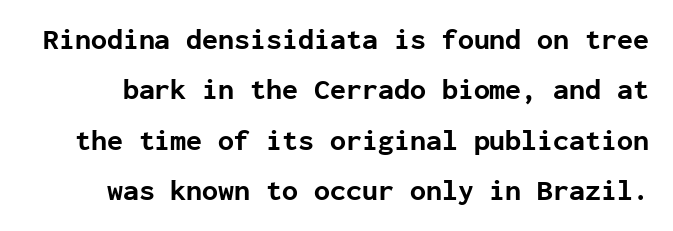
Q: Is the text bold? A: Yes.
Q: Is the text italic (slanted)? A: No, it is upright.
Q: Is the typeface a serif or a sans-serif typeface? A: Sans-serif.
Q: Is the text underlined? A: No.
Q: Is the spacing between letters normal or unusually wide? A: Normal.
Q: Width (condensed, normal, or wide)? A: Normal.
Q: Stroke contrast? A: Low.
Q: x-height? A: Medium.
Q: Monospaced? A: Yes.
